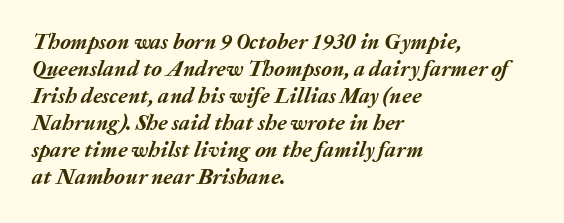
What stands out about the letter spacing? Nothing — it is the standard amount. Reading down the block, your eye returns to a fixed left position each line. Bare-footed words on every line. The characters look thick and weighty, a clear bold. The glyphs look as if they've been sheared to an angle.
